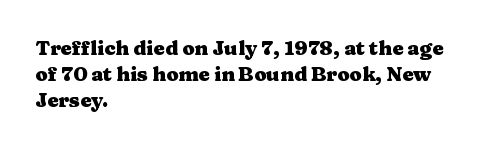
The image shows 20 px bold type, upright; set left-aligned, normal line spacing (1.29x), normal letter spacing, not underlined.
